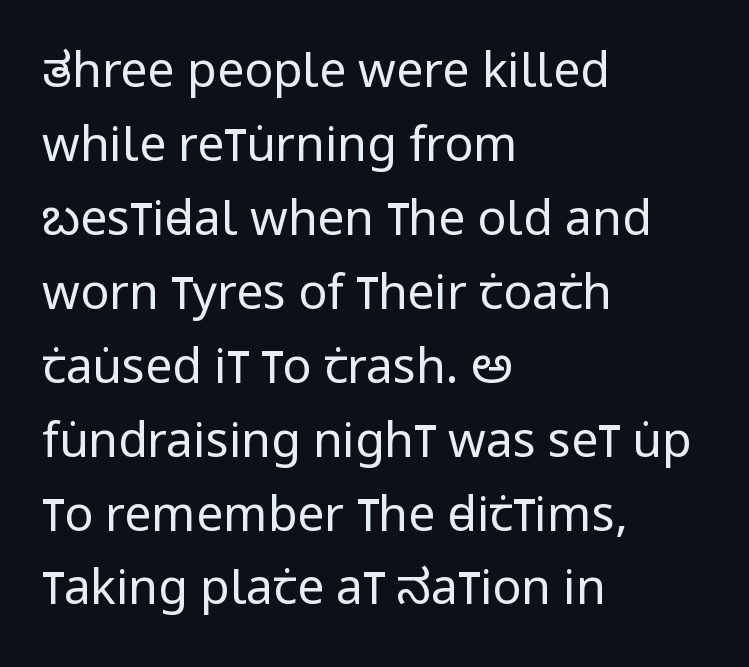
Tracking value appears to be zero — textbook default spacing. These lines are set flush left with a ragged right edge. Just letters on the line, the space beneath them empty. Nothing sits at the stroke ends, so this counts as sans-serif.
